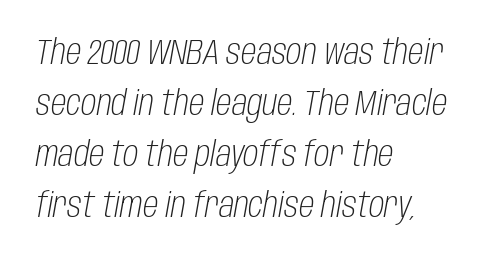
{"italic": "yes", "lean": "right", "slant_degrees": 10, "bold": "no", "weight": "light", "width": "condensed", "stroke_contrast": "low", "x_height": "large", "monospaced": "no", "underline": "no", "align": "left", "line_spacing": "normal", "line_spacing_ratio": 1.46, "letter_spacing": "normal", "letter_spacing_em": 0.0, "glyph_px": 35}
